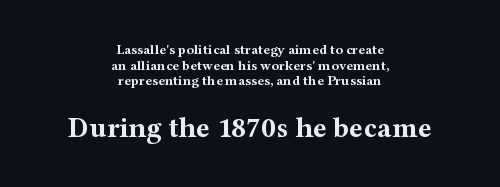
Q: Is the text bold? A: Yes.
Q: Is the text italic (slanted)? A: No, it is upright.
Q: Is the typeface a serif or a sans-serif typeface? A: Serif.
Q: Is the text underlined? A: No.
Q: How is the paragraph aligned? A: Centered.
Q: Is the spacing between letters normal or unusually wide? A: Normal.
Q: Is the spacing between lines tight, normal or loose? A: Tight.
Q: Which block of text is set in a larger size, the first (top) or the second (bottom)? A: The second (bottom) one.
Q: Width (condensed, normal, or wide)? A: Wide.
Q: Stroke contrast? A: Medium.
Q: x-height? A: Medium.
Q: Monospaced? A: No.
